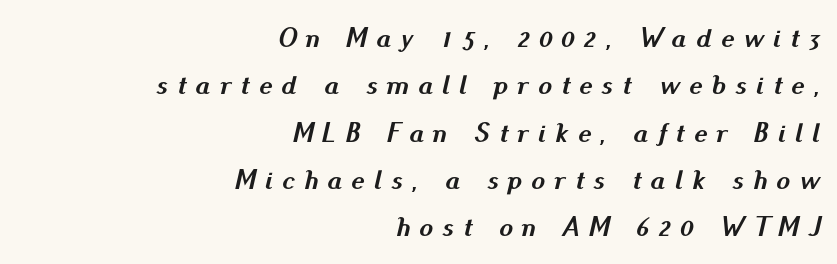
The image shows 28 px semibold type, italic (leaning right); set right-aligned, normal line spacing (1.69x), unusually wide letter spacing (+0.33 em), not underlined; medium stroke contrast and a small x-height.
